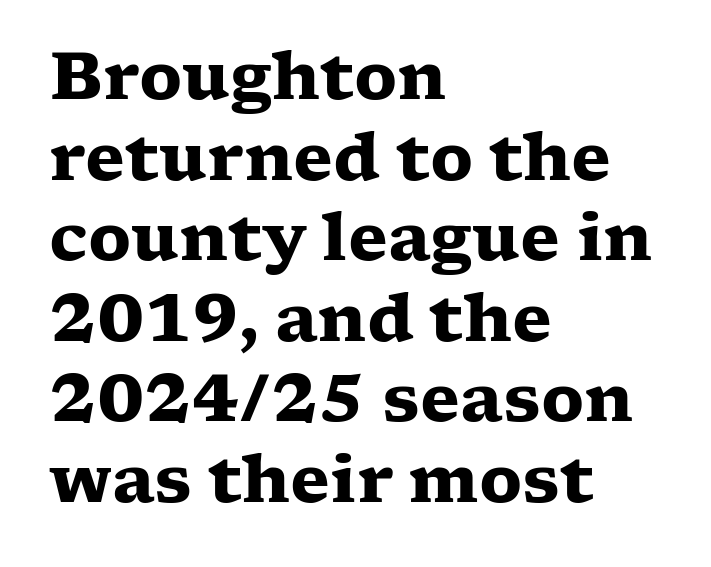
If you drew a line through each stem, it would be perfectly vertical. This rendering features lettering with no underline. Line beginnings align vertically; line endings do not. Note the varied advance widths — an 'i' is clearly narrower than an 'm'. Does extra space separate the letters? No, they use regular spacing.
